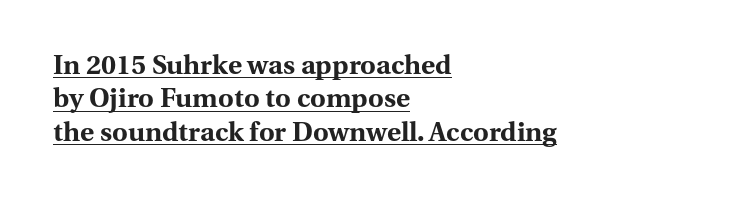
Q: Is the text bold? A: Yes.
Q: Is the text italic (slanted)? A: No, it is upright.
Q: Is the text underlined? A: Yes.
Q: How is the paragraph aligned? A: Left-aligned.
Q: Is the spacing between letters normal or unusually wide? A: Normal.
